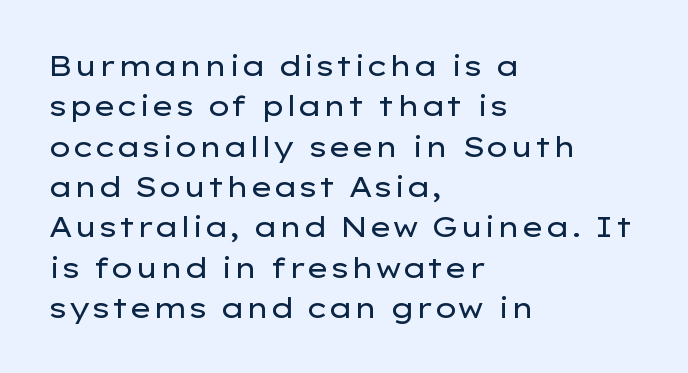
The image shows 28 px regular-weight, wide sans-serif type, upright; set left-aligned, normal line spacing (1.44x), normal letter spacing, not underlined; low stroke contrast and a medium x-height.
